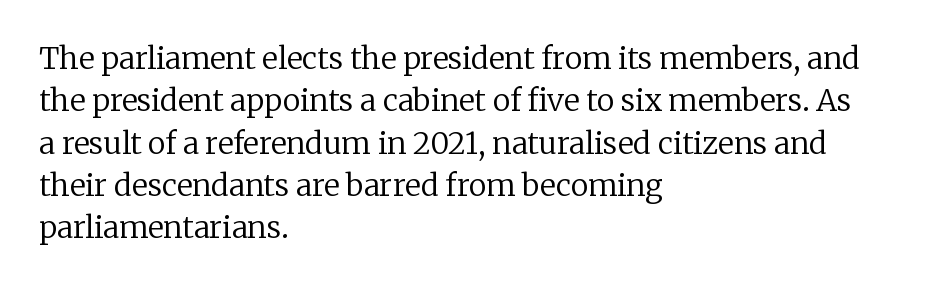
Q: Is the text bold? A: No.
Q: Is the text italic (slanted)? A: No, it is upright.
Q: Is the typeface a serif or a sans-serif typeface? A: Serif.
Q: Is the text underlined? A: No.
Q: How is the paragraph aligned? A: Left-aligned.
Q: Is the spacing between letters normal or unusually wide? A: Normal.
Q: Is the spacing between lines tight, normal or loose? A: Normal.
Q: Width (condensed, normal, or wide)? A: Normal.
Q: Stroke contrast? A: Low.
Q: x-height? A: Medium.
Q: Monospaced? A: No.
